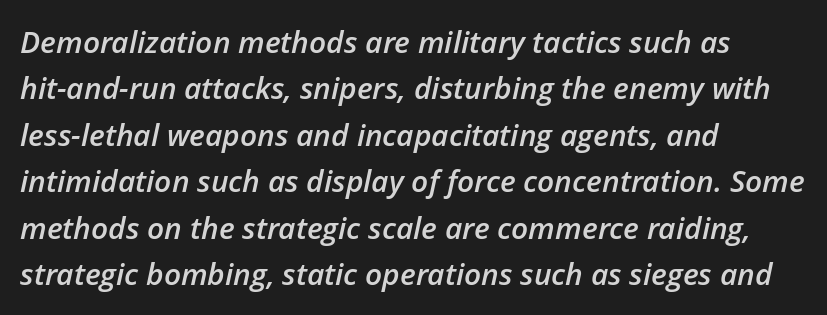
Q: Is the text bold? A: Semi-bold.
Q: Is the text italic (slanted)? A: Yes, it leans right by about 12 degrees.
Q: Is the text underlined? A: No.
Q: How is the paragraph aligned? A: Left-aligned.
Q: Is the spacing between letters normal or unusually wide? A: Normal.
Q: Is the spacing between lines tight, normal or loose? A: Normal.
Q: Width (condensed, normal, or wide)? A: Normal.
Q: Stroke contrast? A: Low.
Q: x-height? A: Medium.
Q: Monospaced? A: No.
